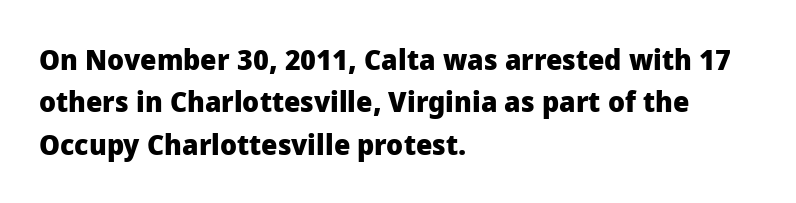
The image shows 29 px heavy sans-serif type, upright; set left-aligned, normal line spacing (1.46x), normal letter spacing, not underlined; low stroke contrast and a medium x-height.
